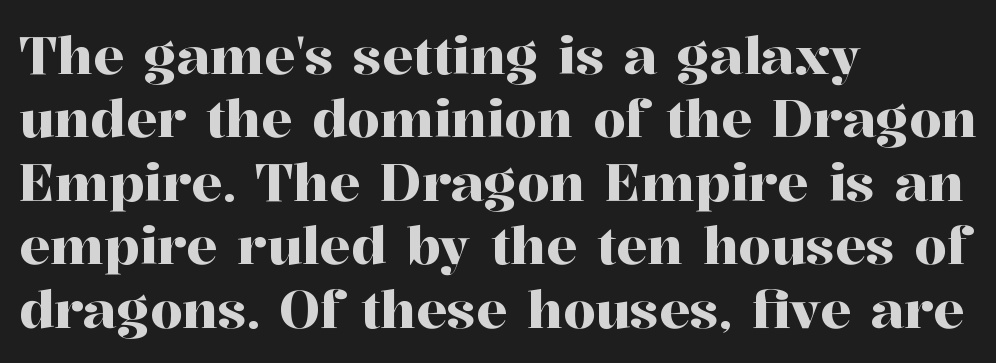
The image shows 52 px serif type, upright; set left-aligned, line spacing 1.22x, normal letter spacing, not underlined; high stroke contrast and a medium x-height.
